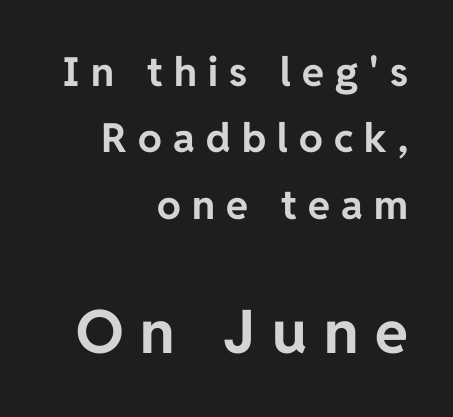
{"serif": "no", "italic": "no", "bold": "yes", "weight": "bold", "width": "normal", "stroke_contrast": "low", "x_height": "medium", "monospaced": "no", "underline": "no", "align": "right", "line_spacing": "normal", "line_spacing_ratio": 1.66, "letter_spacing": "wide", "letter_spacing_em": 0.28, "larger_block": "second", "size_ratio": 1.5, "glyph_px": 60}
